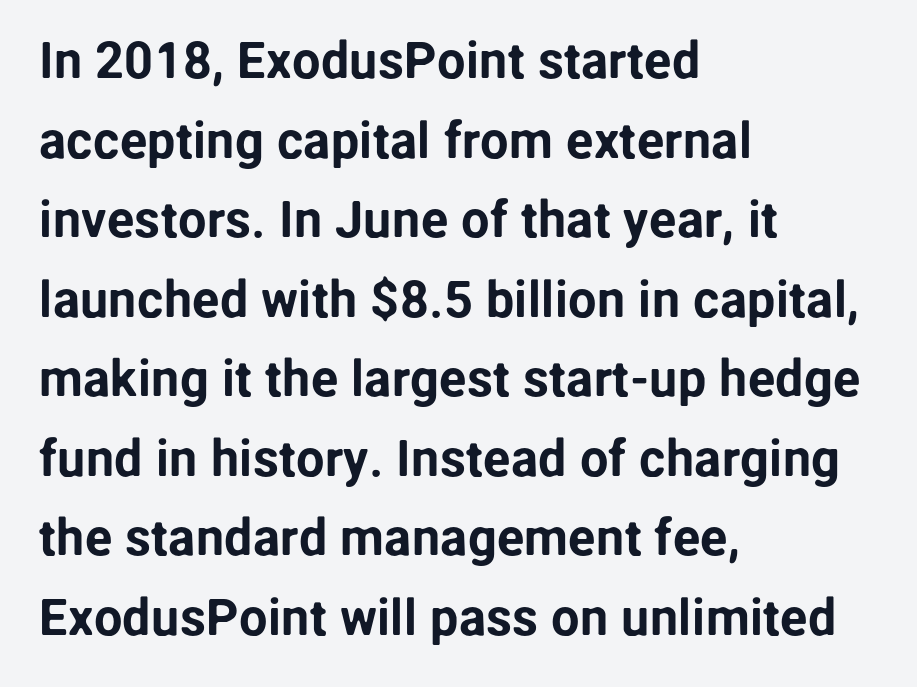
{"serif": "no", "italic": "no", "width": "normal", "stroke_contrast": "low", "x_height": "medium", "monospaced": "no", "underline": "no", "align": "left", "line_spacing": "normal", "line_spacing_ratio": 1.56, "letter_spacing": "normal", "letter_spacing_em": 0.0, "glyph_px": 51}
